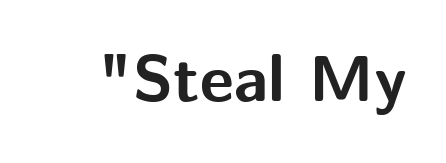
The image shows 66 px bold sans-serif type, upright; set normal letter spacing, not underlined; medium stroke contrast and a medium x-height.
